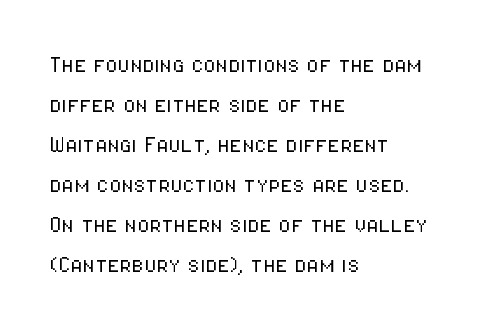
{"serif": "no", "italic": "no", "bold": "no", "weight": "light", "width": "condensed", "stroke_contrast": "low", "x_height": "medium", "monospaced": "no", "underline": "no", "align": "left", "line_spacing": "normal", "line_spacing_ratio": 1.43, "letter_spacing": "normal", "letter_spacing_em": 0.0, "glyph_px": 28}
